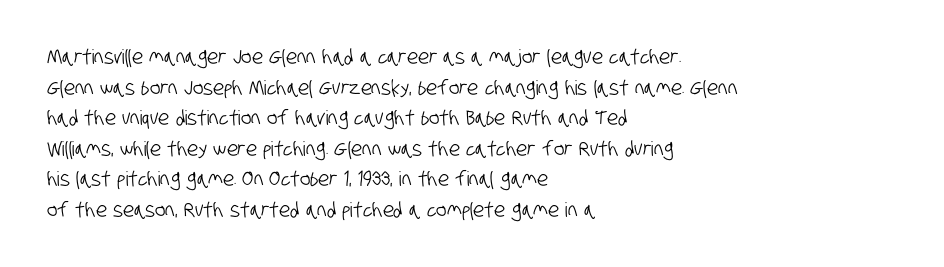
{"underline": "no", "align": "left", "line_spacing": "normal", "line_spacing_ratio": 1.53, "letter_spacing": "normal", "letter_spacing_em": 0.0, "glyph_px": 20}
